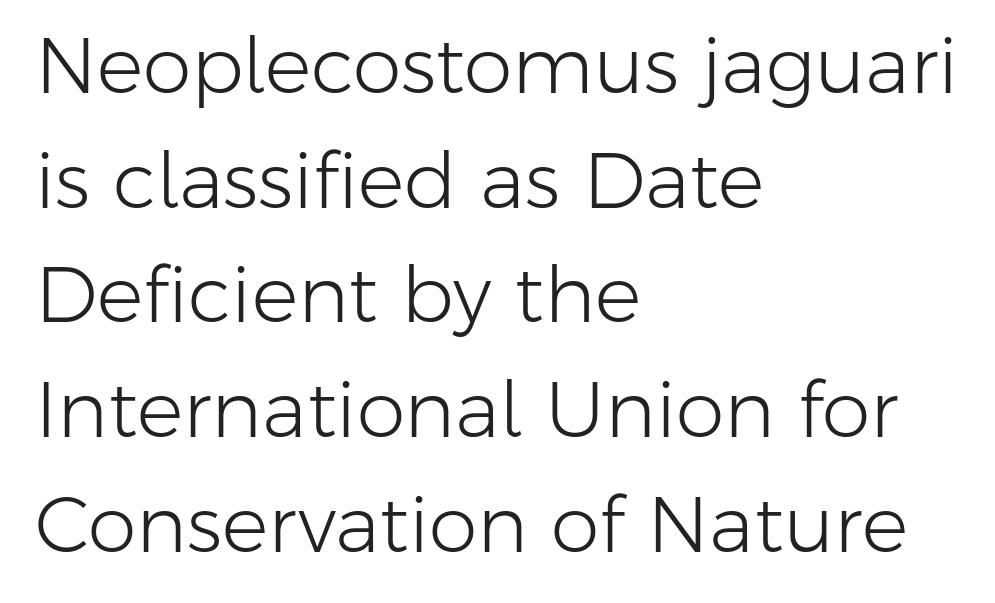
Q: Is the text bold? A: No.
Q: Is the text italic (slanted)? A: No, it is upright.
Q: Is the typeface a serif or a sans-serif typeface? A: Sans-serif.
Q: Is the text underlined? A: No.
Q: How is the paragraph aligned? A: Left-aligned.
Q: Is the spacing between letters normal or unusually wide? A: Normal.
Q: Is the spacing between lines tight, normal or loose? A: Normal.
Q: Width (condensed, normal, or wide)? A: Normal.
Q: Stroke contrast? A: Low.
Q: x-height? A: Medium.
Q: Monospaced? A: No.
